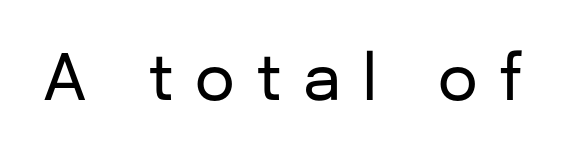
Lines of text with bare space underneath. A typesetter would call this proportional, since set widths differ per character. Quick note: not italic, upright. Look at the tracking — it's clearly loosened, letters drifting apart. You can tell from the bare stems that sans-serif type was used.
